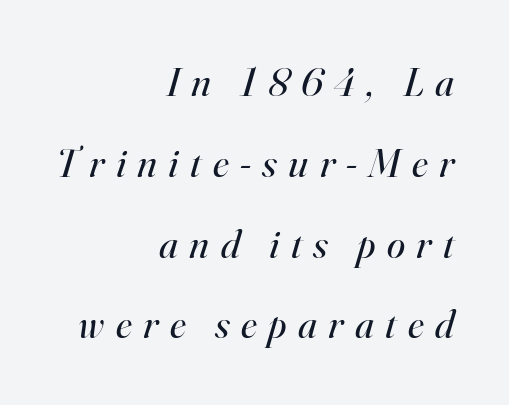
{"serif": "yes", "italic": "yes", "lean": "right", "slant_degrees": 16, "bold": "no", "weight": "regular", "width": "normal", "stroke_contrast": "high", "x_height": "small", "monospaced": "no", "underline": "no", "align": "right", "line_spacing": "loose", "line_spacing_ratio": 1.97, "letter_spacing": "wide", "letter_spacing_em": 0.28, "glyph_px": 41}
